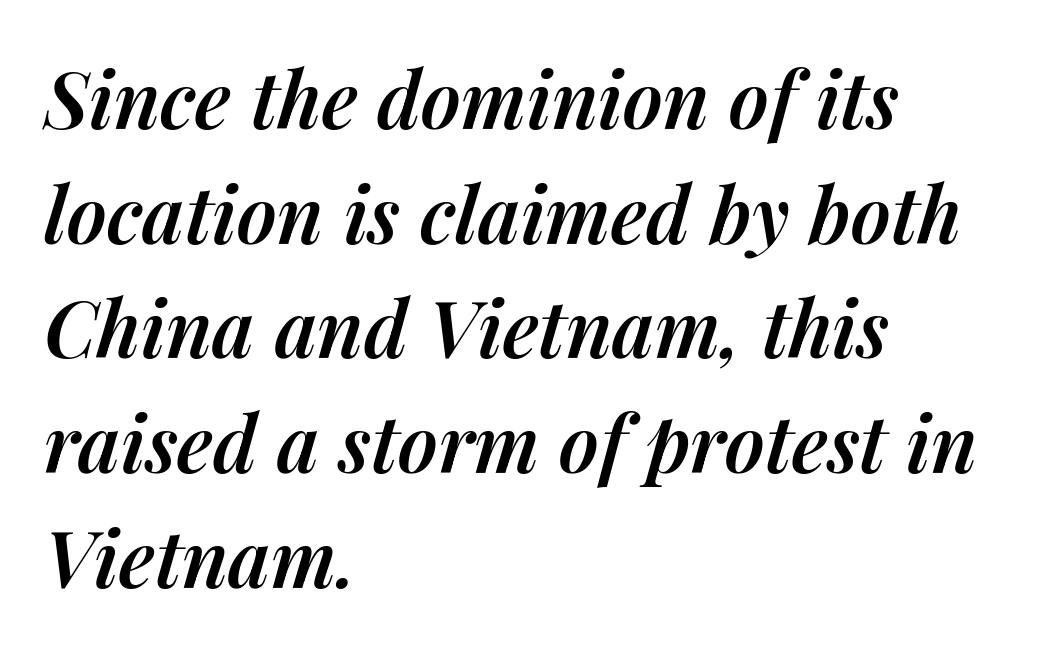
{"italic": "yes", "lean": "right", "slant_degrees": 14, "bold": "semi", "weight": "semibold", "width": "normal", "stroke_contrast": "medium", "x_height": "medium", "monospaced": "no", "underline": "no", "align": "left", "line_spacing": "normal", "line_spacing_ratio": 1.47, "letter_spacing": "normal", "letter_spacing_em": 0.0, "glyph_px": 78}
